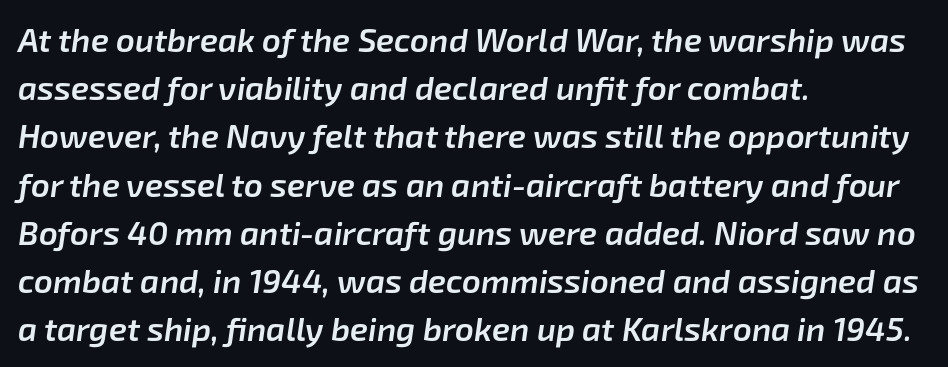
A classic flush-left, rag-right setting is used for this passage. The passage shown is semibold, sitting just below true bold. Vertical spacing — default. When letters slant like this, we call the style italic.
